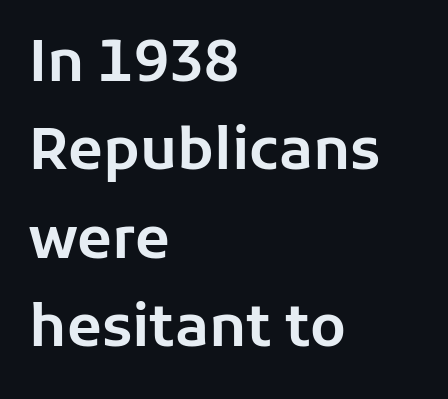
Q: Is the text italic (slanted)? A: No, it is upright.
Q: Is the typeface a serif or a sans-serif typeface? A: Sans-serif.
Q: Is the text underlined? A: No.
Q: How is the paragraph aligned? A: Left-aligned.
Q: Is the spacing between letters normal or unusually wide? A: Normal.
Q: Is the spacing between lines tight, normal or loose? A: Normal.
Q: Width (condensed, normal, or wide)? A: Normal.
Q: Stroke contrast? A: Low.
Q: x-height? A: Medium.
Q: Monospaced? A: No.
